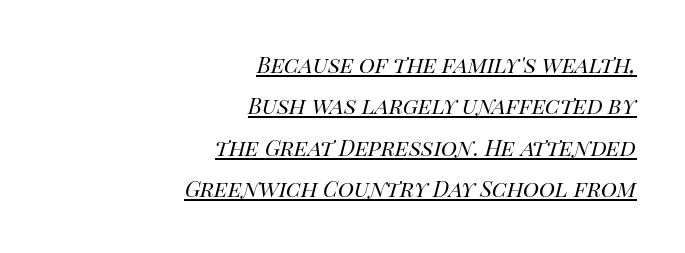
{"italic": "yes", "lean": "right", "slant_degrees": 14, "bold": "no", "underline": "yes", "align": "right", "line_spacing_ratio": 1.88, "letter_spacing": "normal", "letter_spacing_em": 0.0, "glyph_px": 22}
